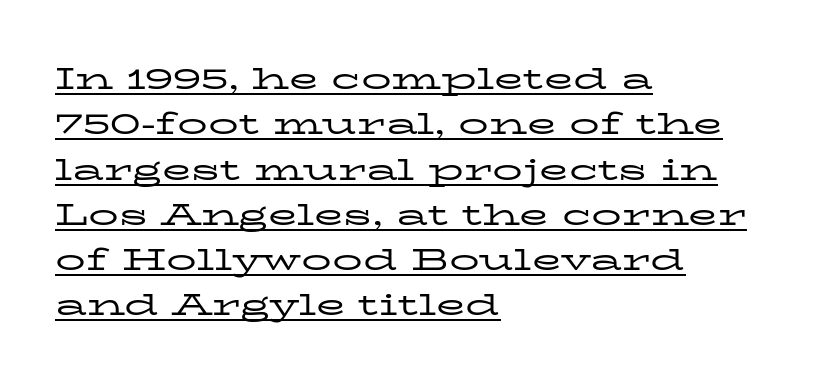
The image shows 30 px regular-weight, wide serif type, upright; set left-aligned, normal line spacing (1.51x), normal letter spacing, underlined; low stroke contrast and a medium x-height.
